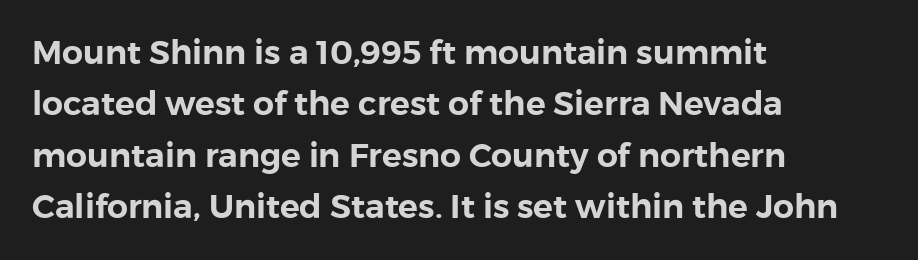
The image shows 33 px sans-serif type, upright; set left-aligned, normal line spacing (1.56x), normal letter spacing, not underlined; low stroke contrast and a medium x-height.
